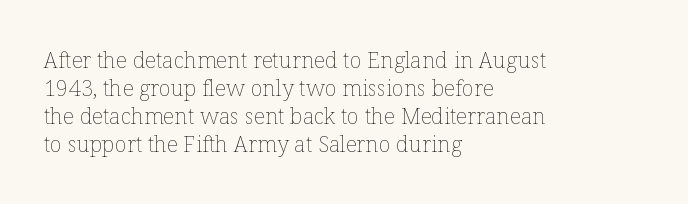
The image shows 22 px text type, upright; set left-aligned, normal line spacing (1.28x), normal letter spacing, not underlined.
